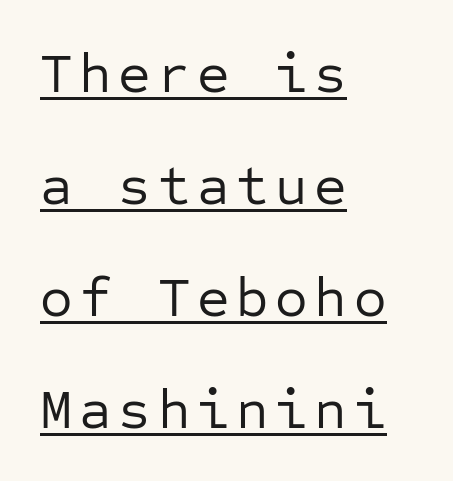
Emphasis is given by a line drawn under the lettering. Teacher's note: observe the even left margin — that is flush-left alignment. If you measured baseline to baseline, you'd find a long distance. Type style note: lacks serifs. This is the regular roman posture of the typeface.
